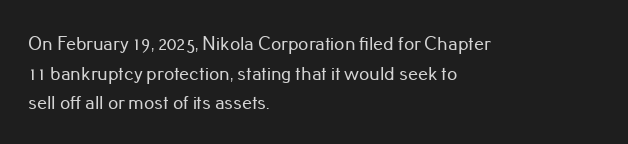
The image shows 20 px text type, upright; set left-aligned, normal line spacing (1.48x), normal letter spacing, not underlined.
